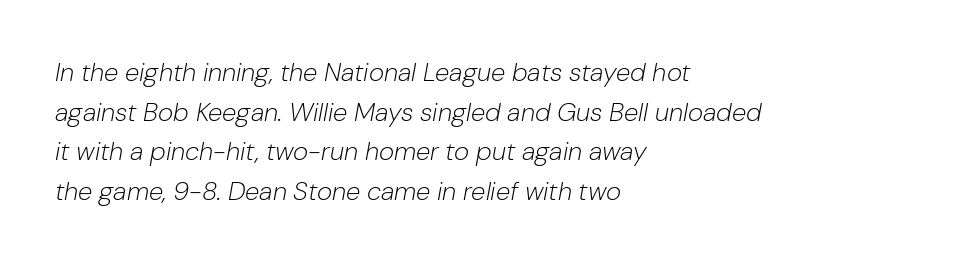
This rendering uses left alignment, leaving the right contour irregular. The tracking reads as untouched default to a designer's eye. Lines of text with bare space underneath. Reading down the column, the eye jumps a familiar distance to each next line. An italicized treatment has been applied to the whole sample.
